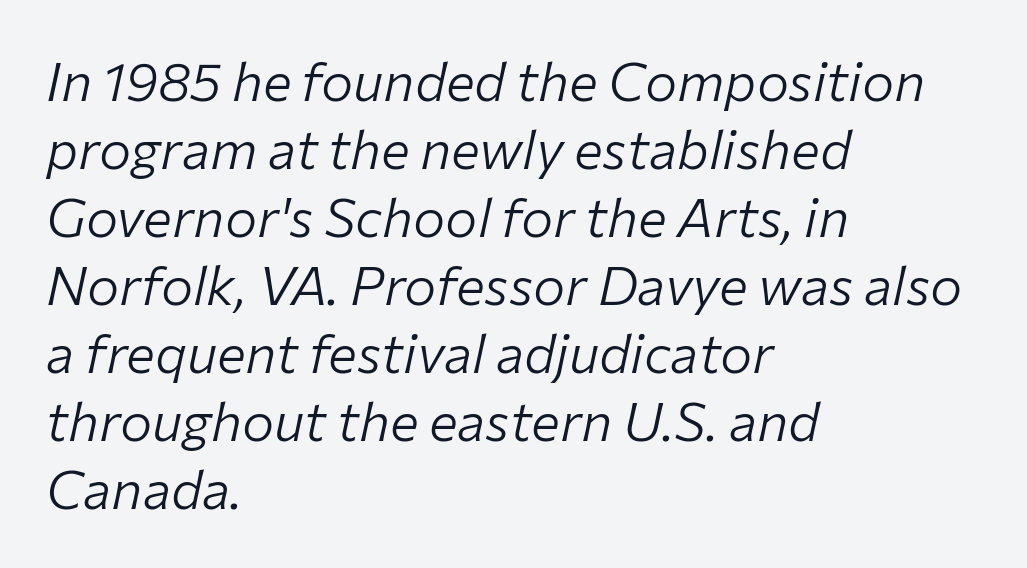
The letterforms sit shoulder to shoulder at normal distance. Note the varied advance widths — an 'i' is clearly narrower than an 'm'. There's an unmistakable incline to the writing here. Nothing heavy about these letters — not bold at all.
